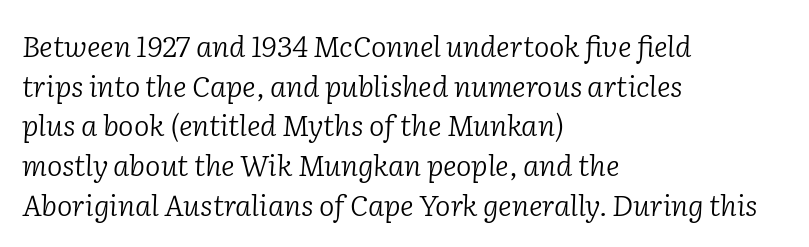
The image shows 29 px light serif type, italic (leaning right); set left-aligned, normal line spacing (1.37x), normal letter spacing, not underlined; low stroke contrast and a medium x-height.
